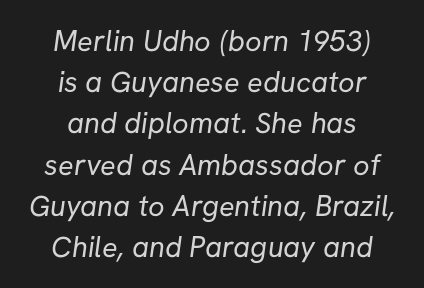
{"serif": "no", "bold": "no", "weight": "regular", "width": "normal", "stroke_contrast": "low", "x_height": "medium", "monospaced": "no", "underline": "no", "align": "center", "line_spacing": "normal", "line_spacing_ratio": 1.42, "letter_spacing": "normal", "letter_spacing_em": 0.0, "glyph_px": 29}
